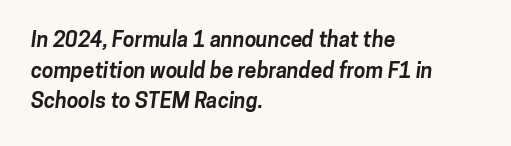
Students, this is bold: see how much ink each stroke carries. The rendering uses a moderate line-height, typical for paragraphs. The baseline area is clear. Short and long lines alike share a common starting point at left.
